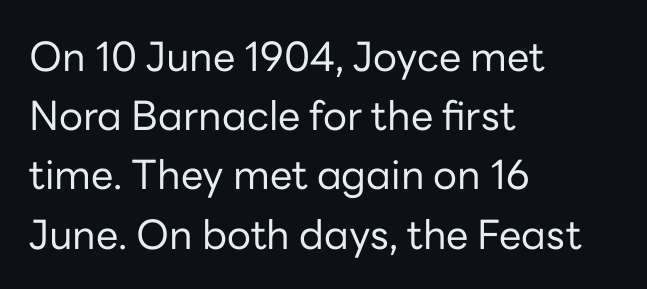
The image shows 40 px regular-weight sans-serif type, upright; set left-aligned, normal line spacing (1.48x), normal letter spacing, not underlined; low stroke contrast and a medium x-height.
